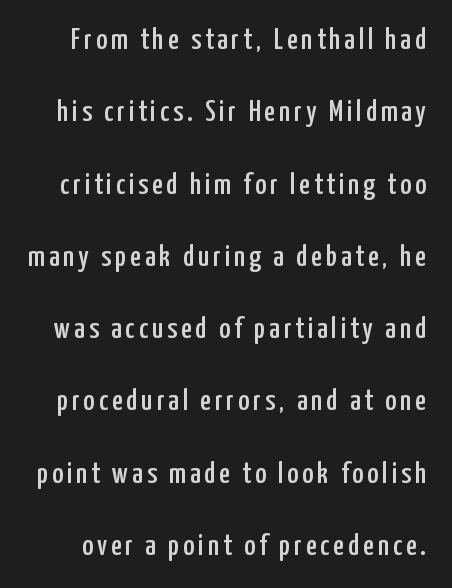
Here the designer chose a conventional face with non-uniform glyph widths. Is this a sans? Yes — the strokes have no serifs. The space beneath each line is pristine and unruled. These lines stand farther apart than default settings would place them. The letters stand straight up with perfectly vertical stems.
